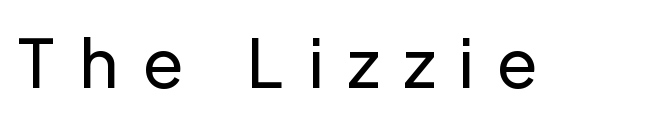
The image shows 67 px regular-weight sans-serif type, upright; set unusually wide letter spacing (+0.35 em), not underlined; low stroke contrast and a medium x-height.
